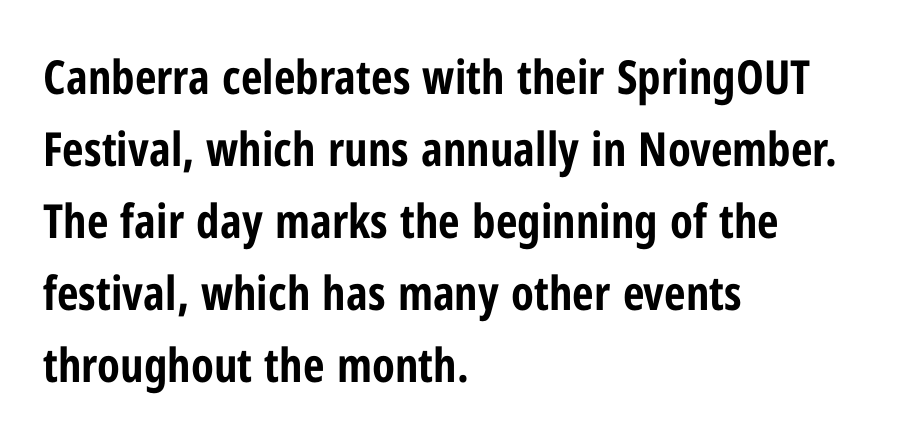
Q: Is the text bold? A: Yes.
Q: Is the text italic (slanted)? A: No, it is upright.
Q: Is the typeface a serif or a sans-serif typeface? A: Sans-serif.
Q: Is the text underlined? A: No.
Q: How is the paragraph aligned? A: Left-aligned.
Q: Is the spacing between letters normal or unusually wide? A: Normal.
Q: Is the spacing between lines tight, normal or loose? A: Normal.
Q: Width (condensed, normal, or wide)? A: Condensed.
Q: Stroke contrast? A: Low.
Q: x-height? A: Medium.
Q: Monospaced? A: No.
